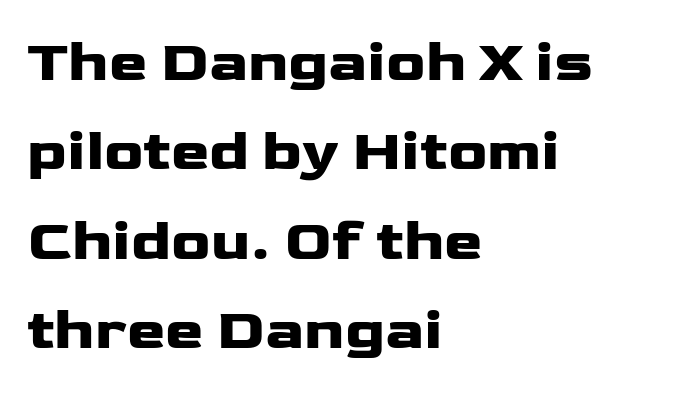
The space directly below the letters is spotless. Grotesque or geometric, the face here clearly has no serifs. Posture: vertical. The letters advance in unequal steps, a hallmark of proportional type. The vertical gap from one line to the next is medium. The typesetting leans heavy: a genuine bold.
